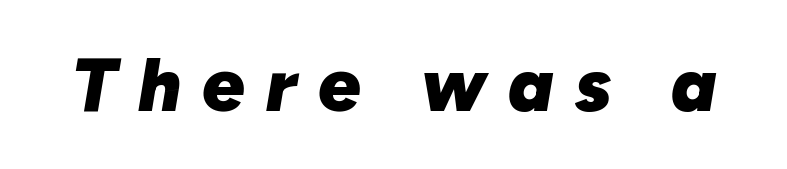
The image shows 75 px heavy type, italic (leaning right); set unusually wide letter spacing (+0.28 em), not underlined; low stroke contrast and a medium x-height.
